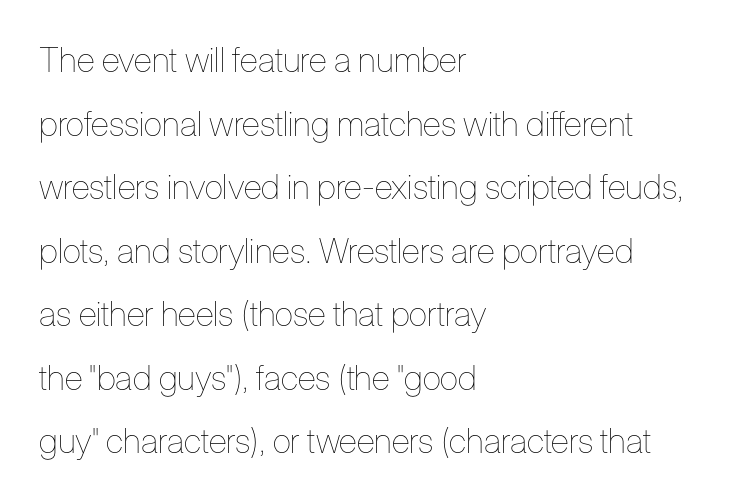
The gaps between neighbouring characters are ordinary and unremarkable. Nobody drew a line under any word here. A quiet, ordinary-to-light weight characterises the typeface. All the whitespace from short lines collects on the right.
